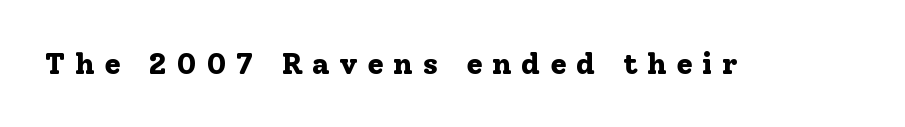
Style check: upright. Check under the words: just untouched page. Students, note that the glyphs here are deliberately spaced far apart. What weight is shown? A full bold with thick strokes. The font family rendered here belongs to the serif group.
